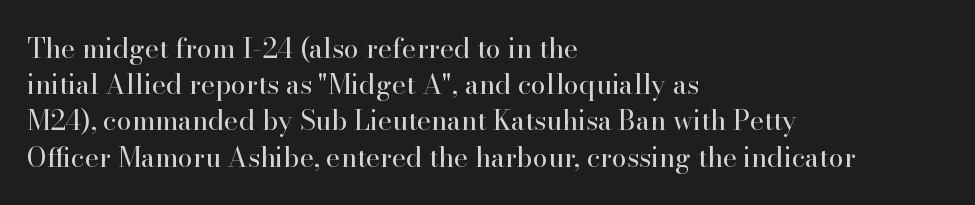
The strokes carry an ordinary text weight at most. Teacher's note: observe the even left margin — that is flush-left alignment. The lines sit at an ordinary, default distance from one another. Does extra space separate the letters? No, they use regular spacing. Posture: vertical. The specimen omits any rule beneath the text block's lines.
